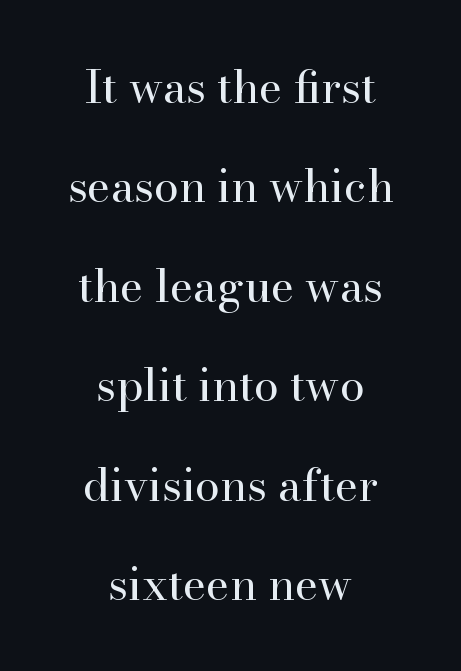
Between one letter and the next there's only the usual sliver of space. Typographically, this falls in the serif category. Do the letters lean? They stand straight. Reading down the block, each line starts at a different indent, mirrored at its end. If you measured baseline to baseline, you'd find a long distance.
